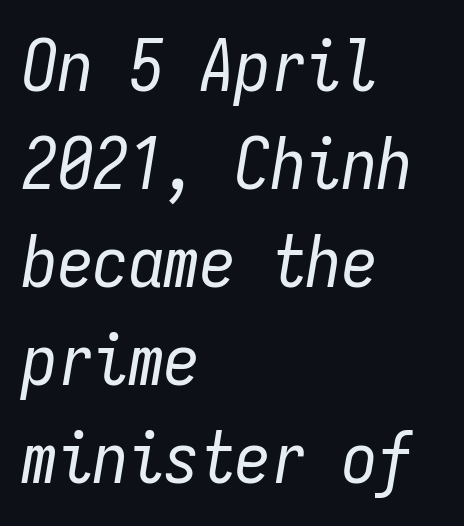
The image shows 71 px regular-weight, condensed type, italic (leaning right), monospaced; set left-aligned, normal line spacing (1.38x), normal letter spacing, not underlined; low stroke contrast and a medium x-height.
